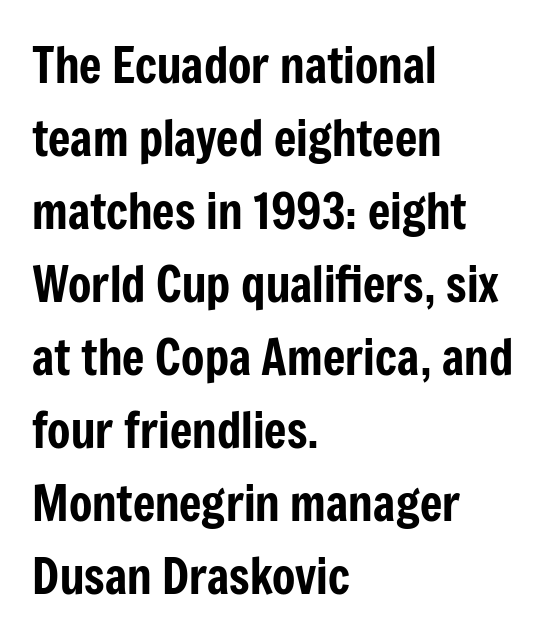
{"serif": "no", "italic": "no", "width": "condensed", "stroke_contrast": "low", "x_height": "medium", "monospaced": "no", "underline": "no", "align": "left", "line_spacing": "normal", "line_spacing_ratio": 1.52, "letter_spacing": "normal", "letter_spacing_em": 0.0, "glyph_px": 48}
